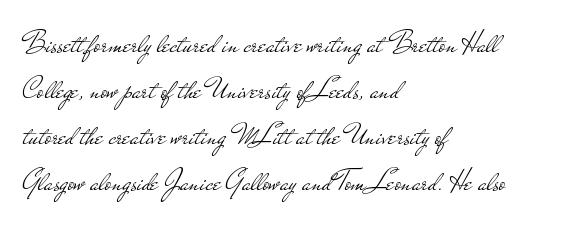
The image shows 31 px light, wide sans-serif type; set left-aligned, normal line spacing (1.48x), normal letter spacing, not underlined; low stroke contrast and a small x-height.
